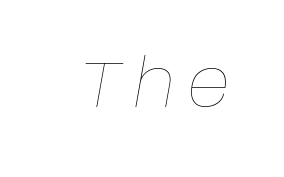
The image shows 66 px thin type, italic (leaning right); set not underlined; low stroke contrast and a large x-height.
